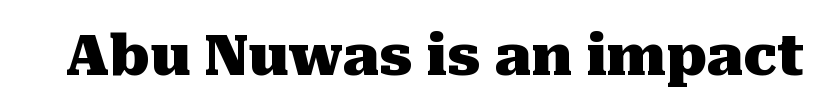
The image shows 56 px heavy serif type, upright; set normal letter spacing, not underlined; medium stroke contrast and a medium x-height.
